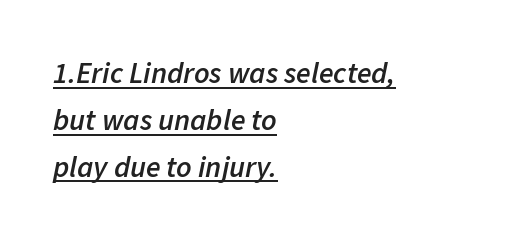
Q: Is the text bold? A: Semi-bold.
Q: Is the text italic (slanted)? A: Yes, it leans right by about 11 degrees.
Q: Is the text underlined? A: Yes.
Q: How is the paragraph aligned? A: Left-aligned.
Q: Is the spacing between letters normal or unusually wide? A: Normal.
Q: Is the spacing between lines tight, normal or loose? A: Normal.
Q: Width (condensed, normal, or wide)? A: Normal.
Q: Stroke contrast? A: Low.
Q: x-height? A: Medium.
Q: Monospaced? A: No.
